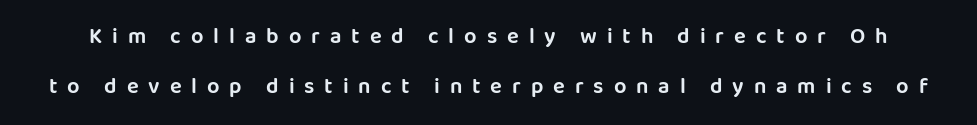
The image shows 22 px text type, upright; set loose line spacing (2.29x), unusually wide letter spacing (+0.45 em), not underlined.
